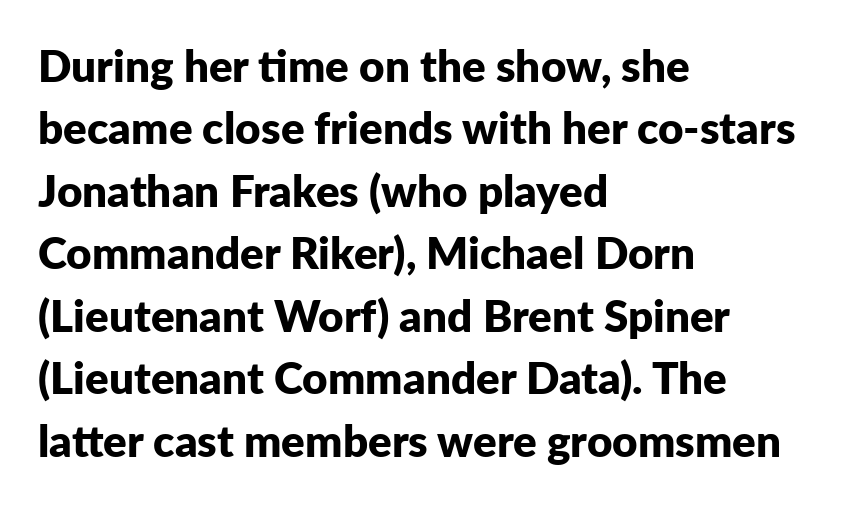
A typesetter would call this zero additional tracking. This sample has the flowing, uneven cadence of proportional lettering. The space directly below the letters is spotless. Is the type bold? Yes — the strokes are clearly thick and heavy.
